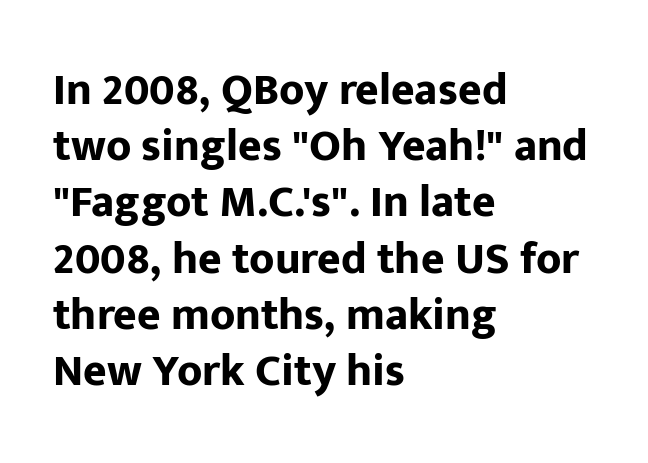
{"serif": "no", "italic": "no", "bold": "yes", "weight": "bold", "width": "normal", "stroke_contrast": "low", "x_height": "medium", "monospaced": "no", "underline": "no", "align": "left", "line_spacing": "normal", "line_spacing_ratio": 1.25, "letter_spacing": "normal", "letter_spacing_em": 0.0, "glyph_px": 45}
